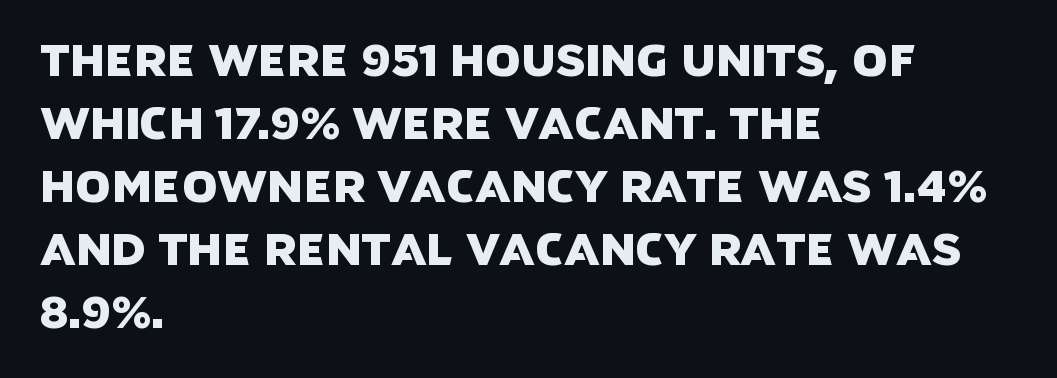
{"serif": "no", "width": "normal", "stroke_contrast": "low", "x_height": "large", "monospaced": "no", "underline": "no", "align": "left", "line_spacing": "normal", "line_spacing_ratio": 1.4, "letter_spacing": "normal", "letter_spacing_em": 0.0, "glyph_px": 45}
